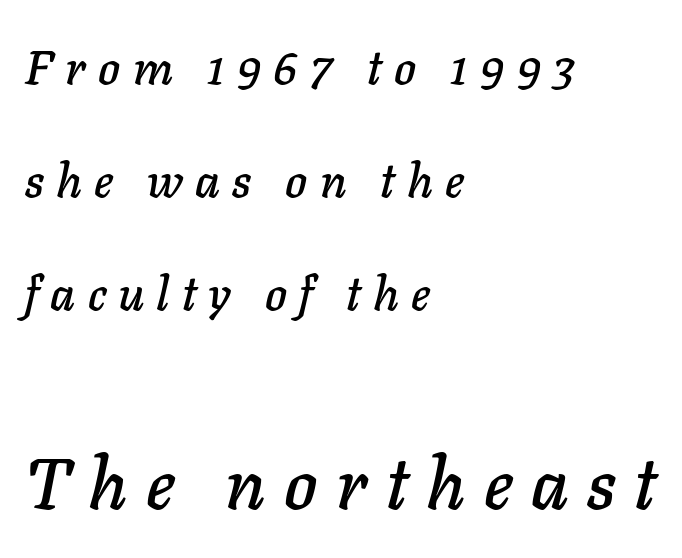
The letters in the lower block stand taller than those in the block above. The letters advance in unequal steps, a hallmark of proportional type. Someone cranked the tracking dial way up on this one. Style check: oblique. Baseline-to-baseline distance is far greater than the letter height.
